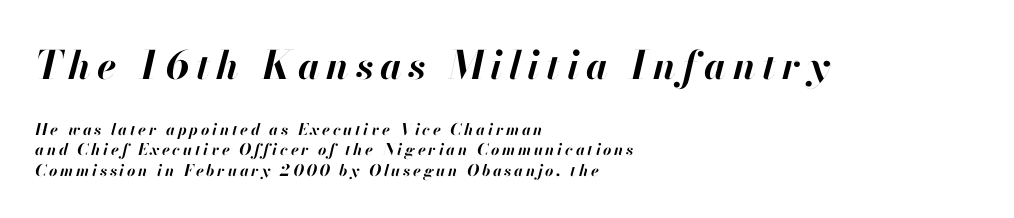
{"italic": "yes", "lean": "right", "slant_degrees": 13, "bold": "yes", "weight": "bold", "width": "normal", "stroke_contrast": "high", "x_height": "small", "monospaced": "no", "underline": "no", "align": "left", "line_spacing": "normal", "line_spacing_ratio": 1.29, "larger_block": "first", "size_ratio": 2.44, "glyph_px": 39}
